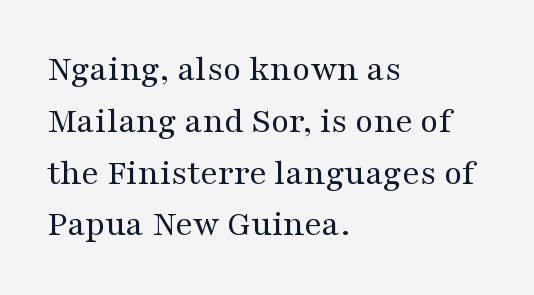
{"serif": "yes", "italic": "no", "bold": "no", "weight": "regular", "width": "wide", "stroke_contrast": "medium", "x_height": "medium", "monospaced": "no", "underline": "no", "align": "left", "line_spacing": "normal", "line_spacing_ratio": 1.4, "letter_spacing": "normal", "letter_spacing_em": 0.0, "glyph_px": 37}
